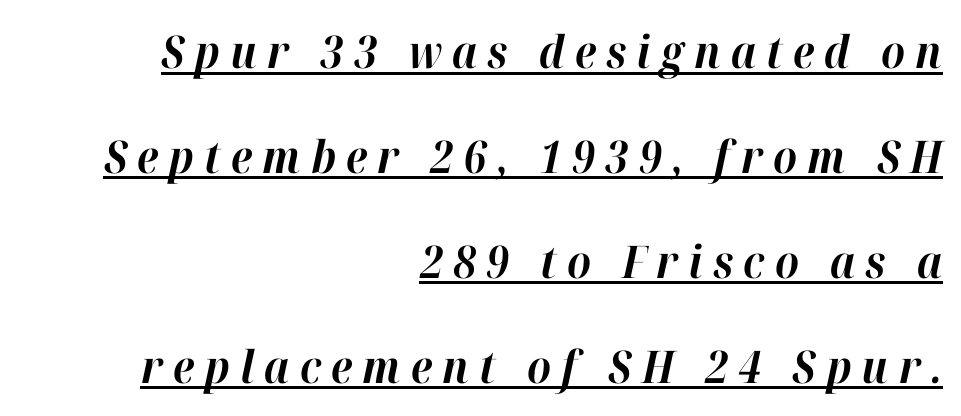
All the whitespace from short lines collects on the left. Has an underline been added? It has. Yep, that's italic — everything's leaning. Is this a fixed-width face? No — the glyphs have proportional, varying widths.
